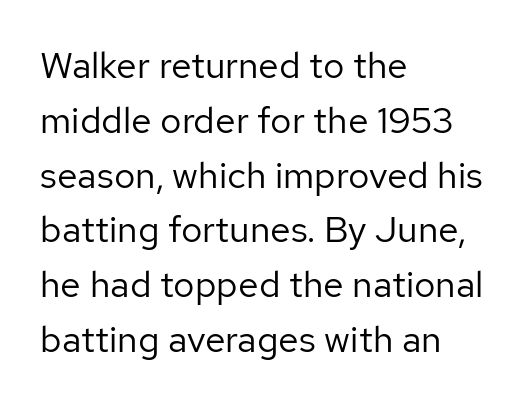
The image shows 37 px regular-weight sans-serif type, upright; set left-aligned, normal line spacing (1.48x), normal letter spacing, not underlined; low stroke contrast and a medium x-height.
